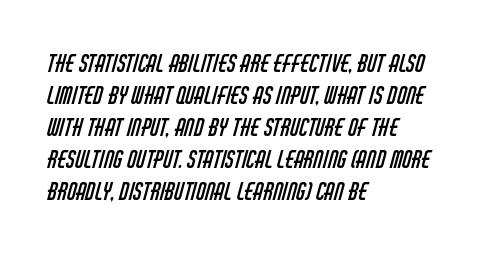
Q: Is the text bold? A: No.
Q: Is the text underlined? A: No.
Q: How is the paragraph aligned? A: Left-aligned.
Q: Is the spacing between letters normal or unusually wide? A: Normal.
Q: Is the spacing between lines tight, normal or loose? A: Normal.
